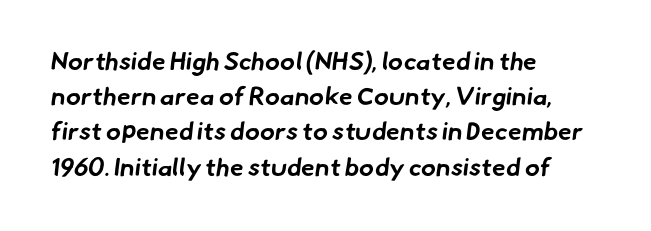
Underlining? Definitely not there. A full-strength bold gives these letters their thick strokes. The horizontal fit of the characters is conventional and even. These lines stack with their left ends in a neat column.
